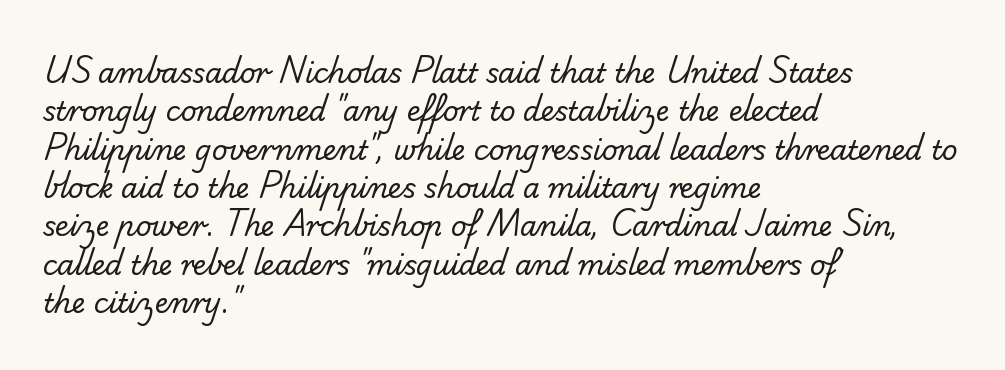
{"bold": "no", "underline": "no", "align": "left", "line_spacing": "normal", "line_spacing_ratio": 1.42, "letter_spacing": "normal", "letter_spacing_em": 0.0, "glyph_px": 27}
